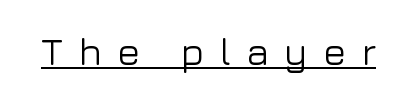
The image shows 38 px sans-serif type, upright; set unusually wide letter spacing (+0.39 em), underlined; low stroke contrast and a medium x-height.
